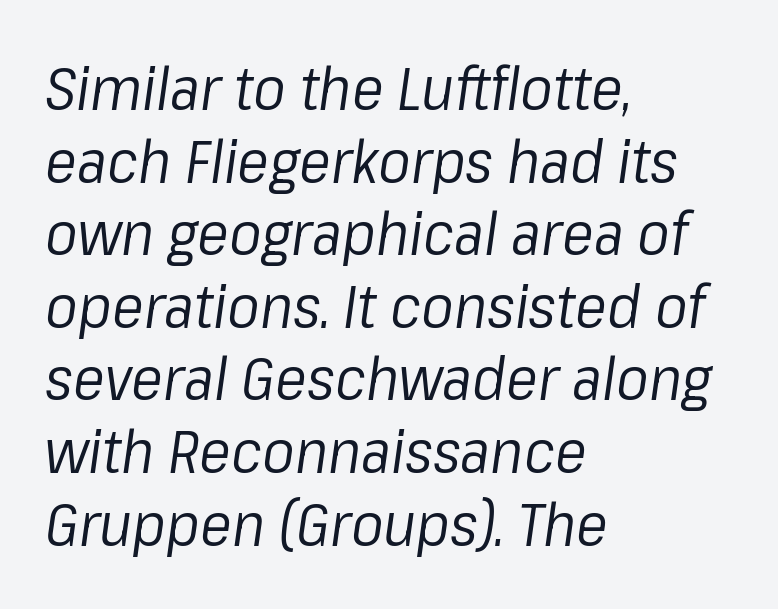
{"italic": "yes", "lean": "right", "slant_degrees": 8, "bold": "no", "weight": "regular", "width": "normal", "stroke_contrast": "low", "x_height": "medium", "monospaced": "no", "underline": "no", "align": "left", "line_spacing_ratio": 1.21, "letter_spacing": "normal", "letter_spacing_em": 0.0, "glyph_px": 60}
